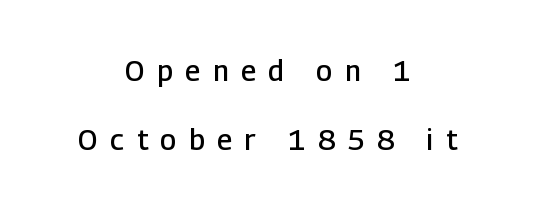
Every row of glyphs is offset so its center matches the block's center. Honestly, there is no underline to notice here at all. If you measured baseline to baseline, you'd find a long distance. You could only call the tracking loose — the letters float apart. Typographically, this falls in the sans-serif category.
